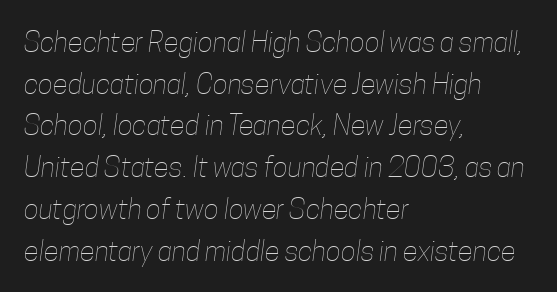
The image shows 28 px thin, condensed type; set left-aligned, normal line spacing (1.49x), normal letter spacing, not underlined; low stroke contrast and a medium x-height.
